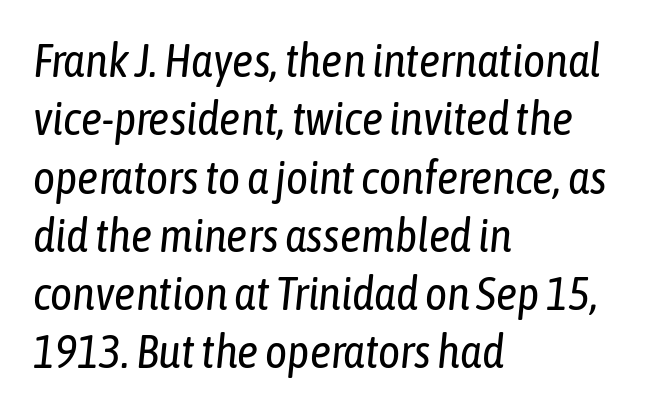
The image shows 47 px regular-weight, condensed type, italic (leaning right); set left-aligned, line spacing 1.24x, normal letter spacing, not underlined; low stroke contrast and a medium x-height.
